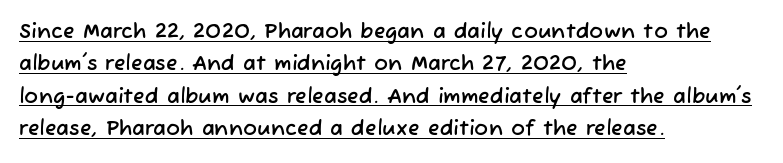
Q: Is the text underlined? A: Yes.
Q: How is the paragraph aligned? A: Left-aligned.
Q: Is the spacing between letters normal or unusually wide? A: Normal.
Q: Is the spacing between lines tight, normal or loose? A: Normal.
